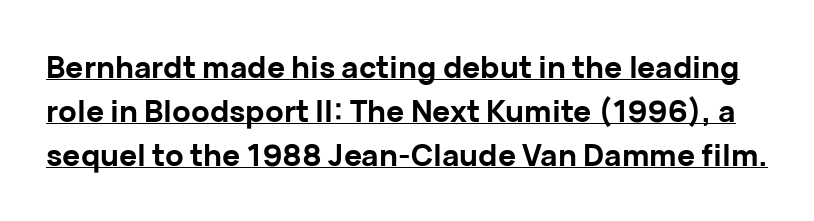
{"serif": "no", "italic": "no", "bold": "yes", "weight": "bold", "width": "normal", "stroke_contrast": "low", "x_height": "medium", "monospaced": "no", "underline": "yes", "line_spacing": "normal", "line_spacing_ratio": 1.46, "letter_spacing": "normal", "letter_spacing_em": 0.0, "glyph_px": 30}
